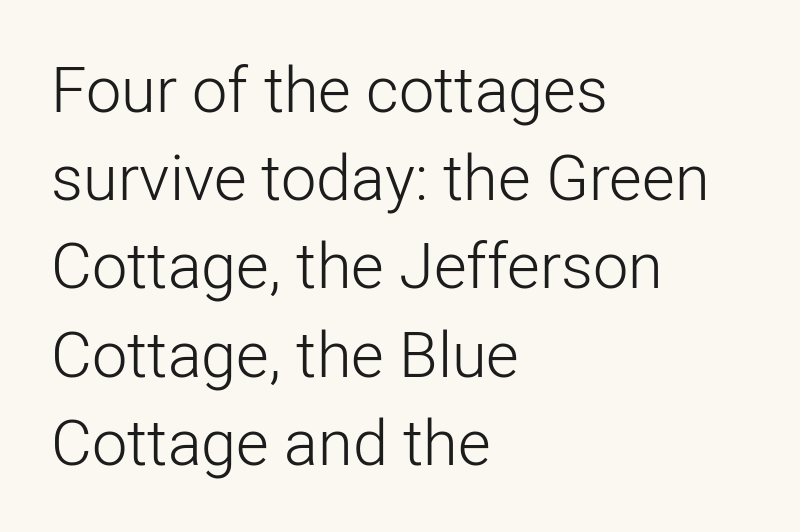
The image shows 63 px light sans-serif type, upright; set left-aligned, normal line spacing (1.4x), normal letter spacing, not underlined; low stroke contrast and a medium x-height.
